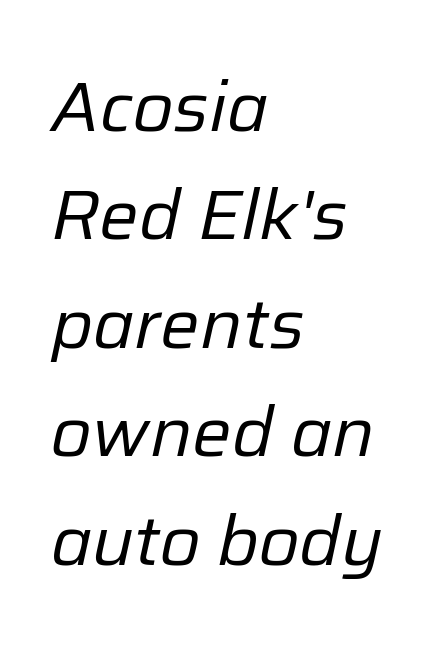
{"italic": "yes", "lean": "right", "slant_degrees": 12, "bold": "no", "weight": "regular", "width": "normal", "stroke_contrast": "low", "x_height": "medium", "monospaced": "no", "underline": "no", "align": "left", "line_spacing": "normal", "line_spacing_ratio": 1.55, "letter_spacing": "normal", "letter_spacing_em": 0.0, "glyph_px": 70}
